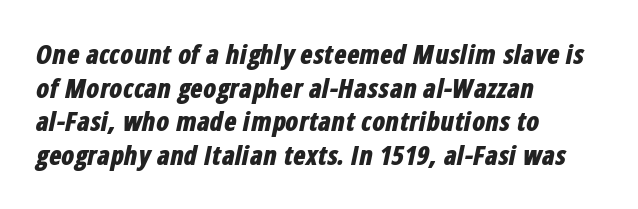
The image shows 26 px bold type, italic (leaning right); set left-aligned, normal line spacing (1.29x), normal letter spacing, not underlined.
